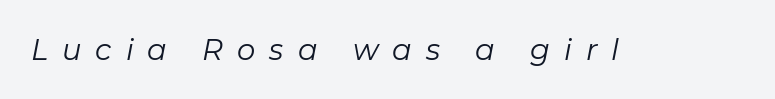
{"italic": "yes", "lean": "right", "slant_degrees": 11, "bold": "no", "weight": "regular", "width": "normal", "stroke_contrast": "low", "x_height": "medium", "monospaced": "no", "underline": "no", "letter_spacing": "wide", "letter_spacing_em": 0.48, "glyph_px": 29}
